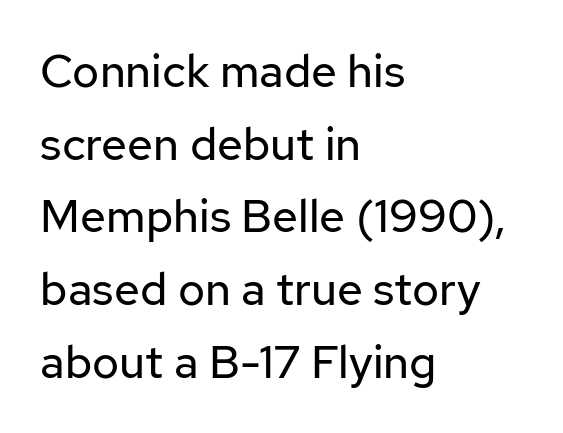
To sum up the face: it is a sans, with no serifs. Clear beneath every line of the passage. Caption: standard tracking, unaltered. A quiet, ordinary-to-light weight characterises the typeface. The letters advance in unequal steps, a hallmark of proportional type. These lines sit exactly where default settings would place them.
